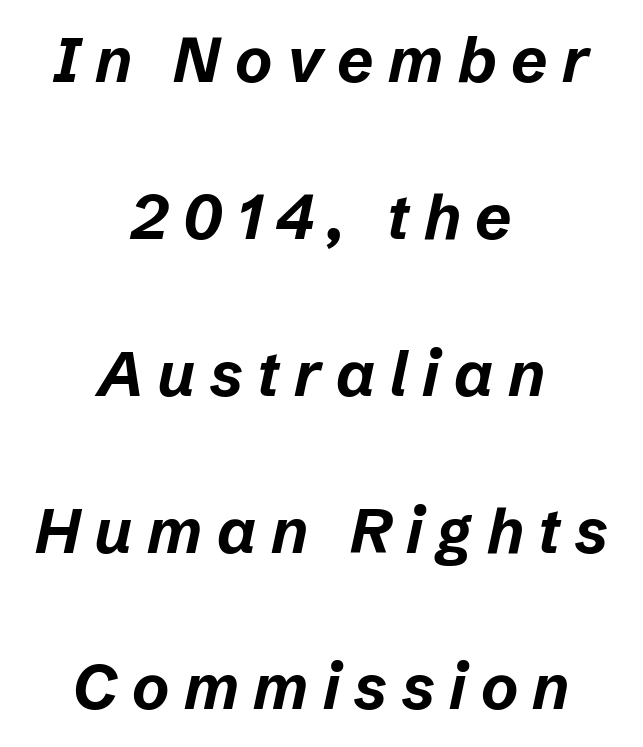
The image shows 63 px bold type, italic (leaning right); set centered, loose line spacing (2.49x), unusually wide letter spacing (+0.23 em), not underlined; low stroke contrast and a medium x-height.
